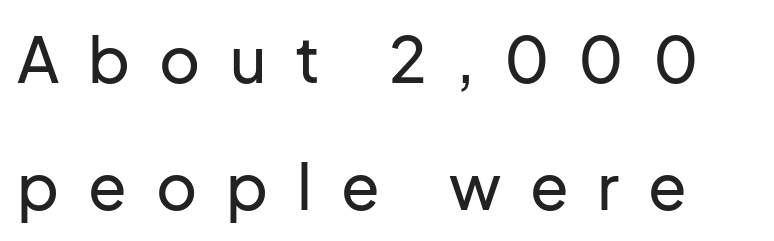
{"serif": "no", "italic": "no", "width": "normal", "stroke_contrast": "low", "x_height": "medium", "monospaced": "no", "underline": "no", "line_spacing": "loose", "line_spacing_ratio": 2.01, "letter_spacing": "wide", "letter_spacing_em": 0.46, "glyph_px": 63}
